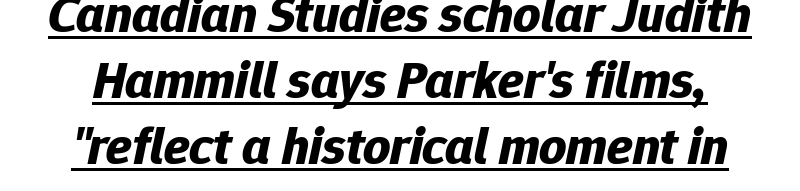
{"italic": "yes", "lean": "right", "slant_degrees": 12, "bold": "yes", "weight": "bold", "width": "normal", "stroke_contrast": "low", "x_height": "medium", "monospaced": "no", "underline": "yes", "line_spacing": "normal", "line_spacing_ratio": 1.25, "letter_spacing": "normal", "letter_spacing_em": 0.0, "glyph_px": 53}
